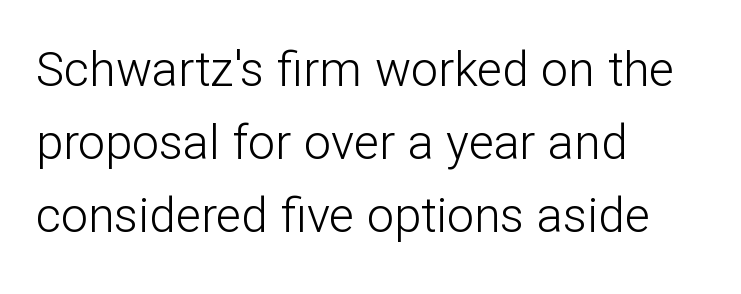
The image shows 48 px light sans-serif type, upright; set left-aligned, normal line spacing (1.52x), normal letter spacing, not underlined; low stroke contrast and a medium x-height.
